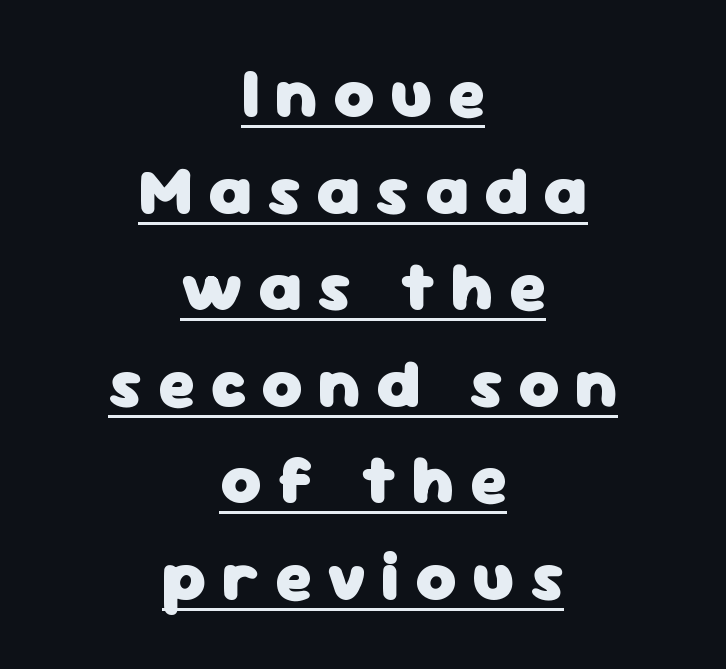
{"serif": "no", "italic": "no", "bold": "yes", "weight": "heavy", "width": "normal", "stroke_contrast": "low", "x_height": "medium", "monospaced": "no", "underline": "yes", "align": "center", "line_spacing": "normal", "line_spacing_ratio": 1.4, "letter_spacing": "wide", "letter_spacing_em": 0.22, "glyph_px": 69}
